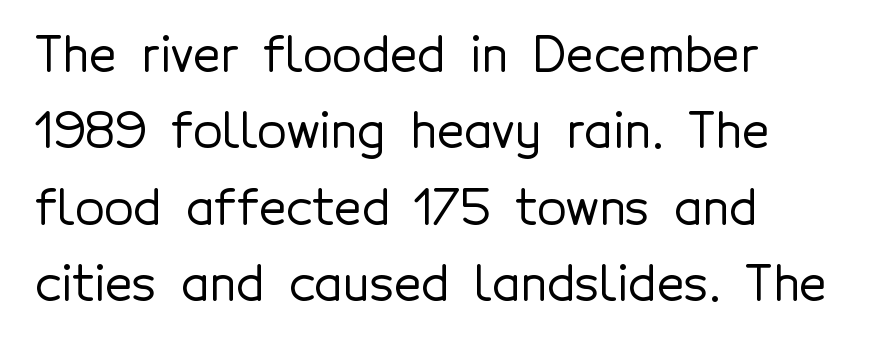
{"serif": "no", "italic": "no", "width": "normal", "x_height": "medium", "monospaced": "no", "underline": "no", "align": "left", "line_spacing": "normal", "line_spacing_ratio": 1.59, "letter_spacing": "normal", "letter_spacing_em": 0.0, "glyph_px": 48}
